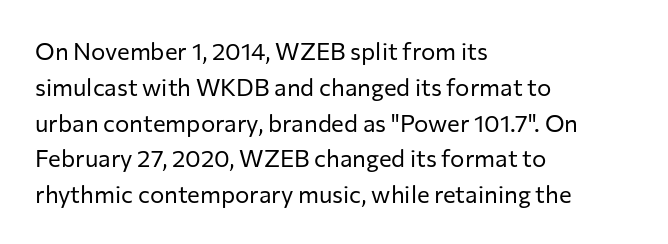
The image shows 24 px text type, upright; set left-aligned, normal line spacing (1.49x), normal letter spacing, not underlined.
